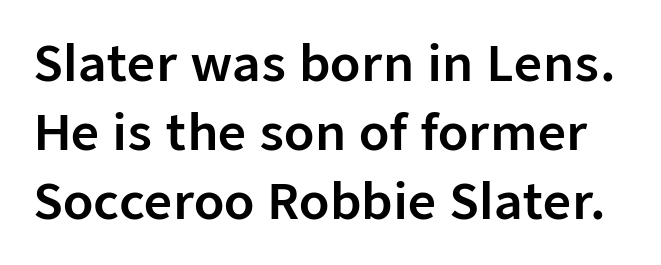
Each row of text sits above clean, open space. The letters stand upright; this is a roman face. Caption: standard tracking, unaltered. The vertical gap from one line to the next is medium. Each letter's strokes conclude bluntly, with no projecting serifs. Character widths vary here, with narrow letters taking less room than wide ones.
